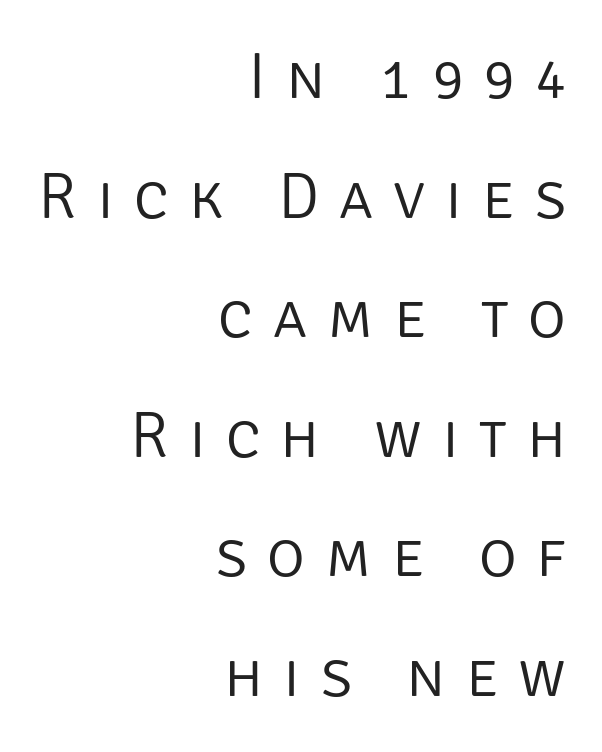
{"serif": "no", "italic": "no", "bold": "no", "weight": "light", "width": "normal", "stroke_contrast": "low", "x_height": "large", "monospaced": "no", "underline": "no", "align": "right", "line_spacing_ratio": 1.84, "letter_spacing": "wide", "letter_spacing_em": 0.31, "glyph_px": 65}
